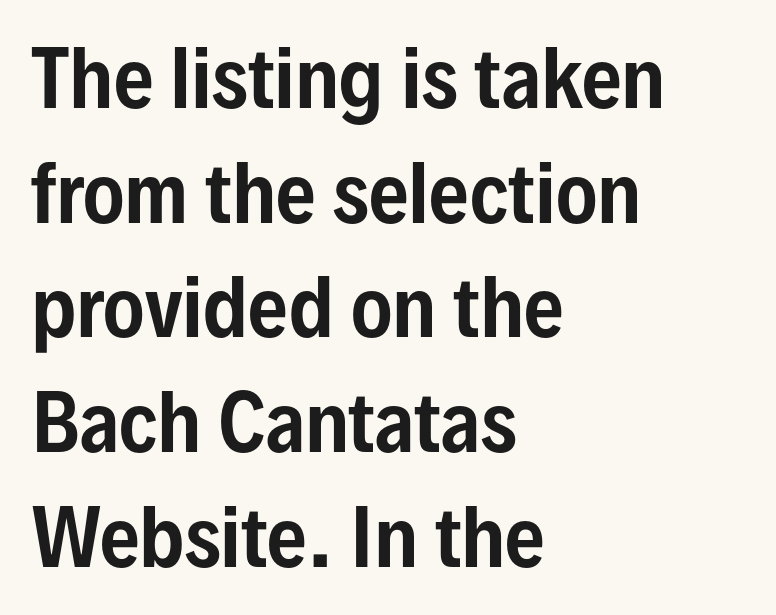
The image shows 78 px condensed sans-serif type, upright; set left-aligned, normal line spacing (1.47x), normal letter spacing, not underlined; low stroke contrast and a medium x-height.
